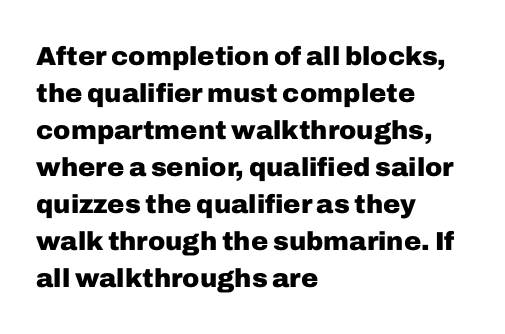
{"italic": "no", "bold": "yes", "underline": "no", "align": "left", "line_spacing": "normal", "line_spacing_ratio": 1.42, "letter_spacing": "normal", "letter_spacing_em": 0.0, "glyph_px": 26}
